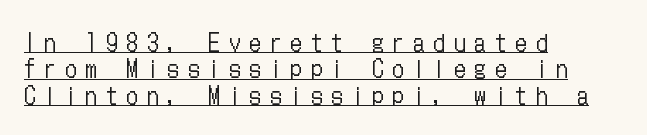
{"italic": "no", "bold": "no", "underline": "yes", "align": "left", "line_spacing": "tight", "line_spacing_ratio": 1.15, "letter_spacing": "wide", "letter_spacing_em": 0.39, "glyph_px": 23}
